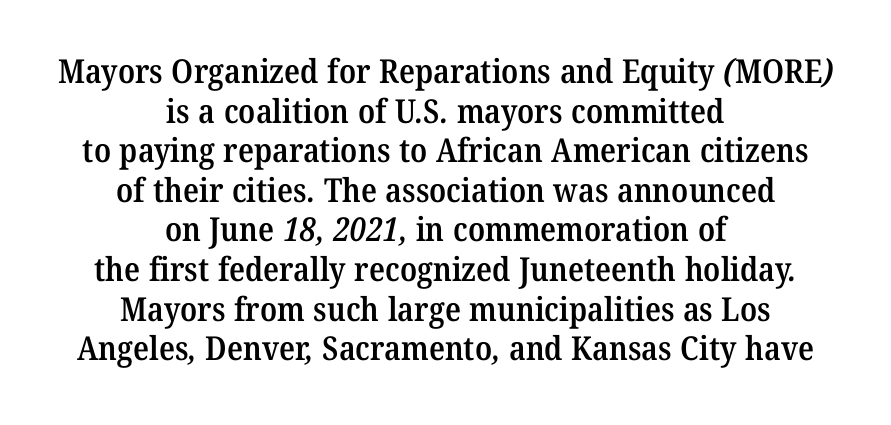
{"serif": "yes", "bold": "semi", "weight": "semibold", "width": "normal", "stroke_contrast": "medium", "x_height": "medium", "monospaced": "no", "underline": "no", "align": "center", "line_spacing_ratio": 1.2, "letter_spacing": "normal", "letter_spacing_em": 0.0, "glyph_px": 33}
